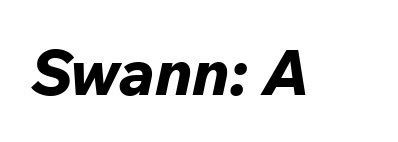
The image shows 63 px bold type, italic (leaning right); set normal letter spacing, not underlined; low stroke contrast and a medium x-height.
